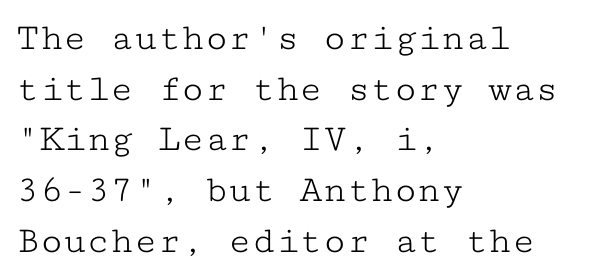
{"serif": "yes", "italic": "no", "bold": "no", "weight": "light", "width": "wide", "stroke_contrast": "low", "x_height": "medium", "monospaced": "yes", "underline": "no", "align": "left", "line_spacing": "normal", "line_spacing_ratio": 1.3, "letter_spacing": "normal", "letter_spacing_em": 0.0, "glyph_px": 39}
